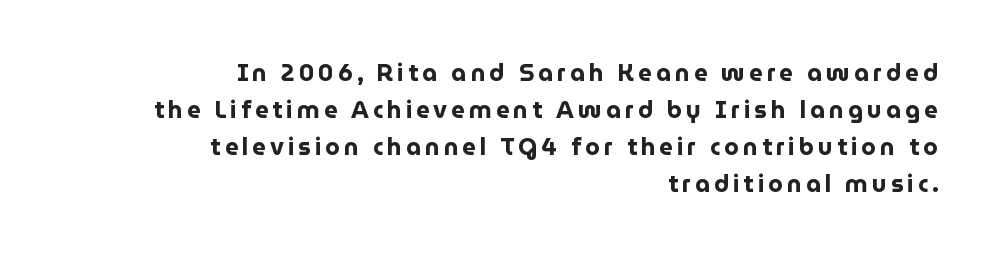
Is the type bold? Yes — the strokes are clearly thick and heavy. The line-height multiplier appears to be the usual default. This is roman type, the default non-slanted kind. This sample is right-justified, so line beginnings fall wherever the words allow. Type without underlining.
